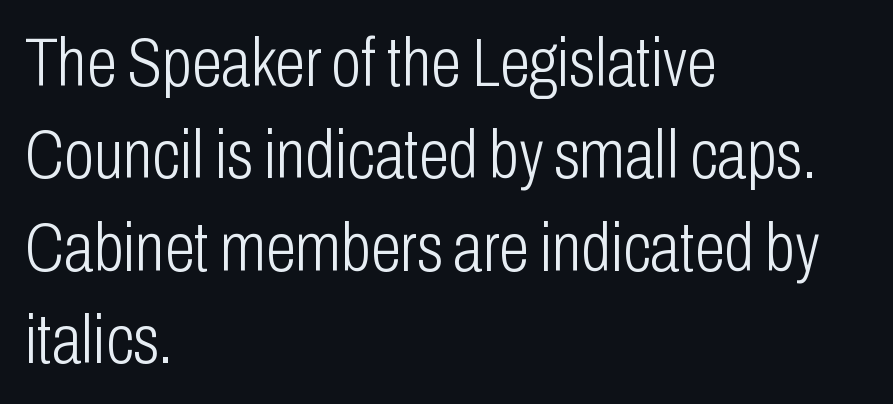
Q: Is the text bold? A: No.
Q: Is the text italic (slanted)? A: No, it is upright.
Q: Is the typeface a serif or a sans-serif typeface? A: Sans-serif.
Q: Is the text underlined? A: No.
Q: How is the paragraph aligned? A: Left-aligned.
Q: Is the spacing between letters normal or unusually wide? A: Normal.
Q: Is the spacing between lines tight, normal or loose? A: Normal.
Q: Width (condensed, normal, or wide)? A: Condensed.
Q: Stroke contrast? A: Low.
Q: x-height? A: Medium.
Q: Monospaced? A: No.
